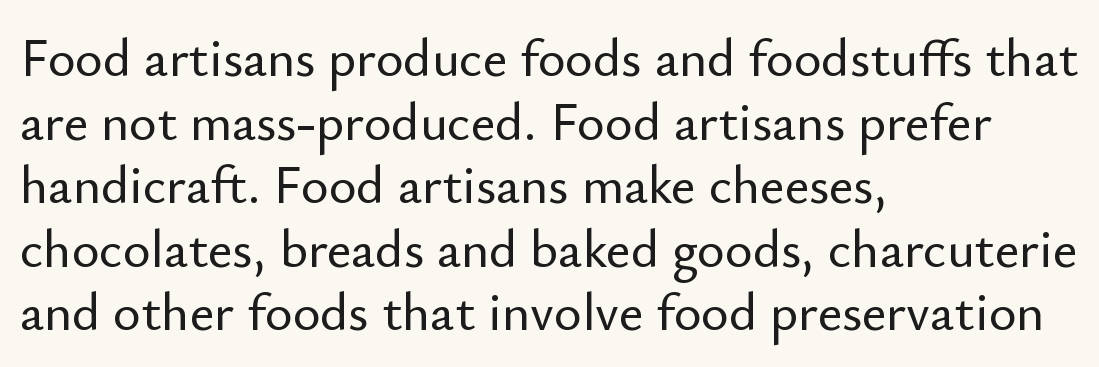
{"serif": "no", "italic": "no", "width": "normal", "stroke_contrast": "low", "x_height": "small", "monospaced": "no", "underline": "no", "align": "left", "line_spacing_ratio": 1.2, "letter_spacing": "normal", "letter_spacing_em": 0.0, "glyph_px": 53}
